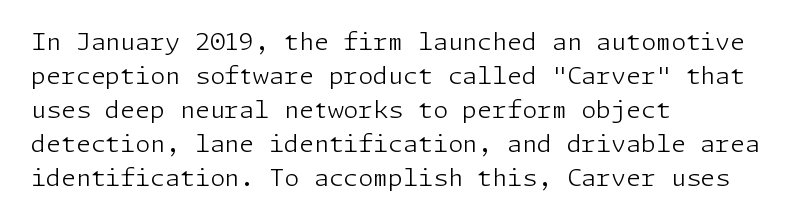
{"italic": "no", "bold": "no", "underline": "no", "align": "left", "line_spacing": "normal", "line_spacing_ratio": 1.42, "letter_spacing": "normal", "letter_spacing_em": 0.0, "glyph_px": 24}
